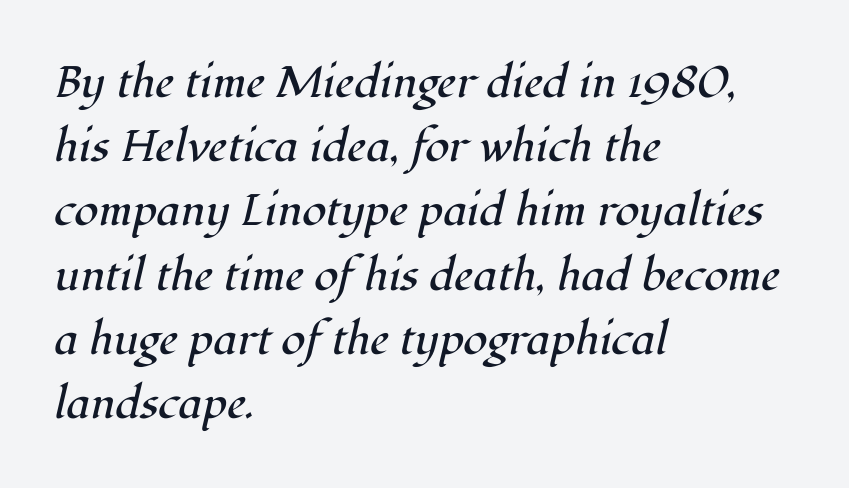
The image shows 44 px regular-weight serif type, italic (leaning right); set left-aligned, normal line spacing (1.46x), normal letter spacing, not underlined; high stroke contrast and a medium x-height.
